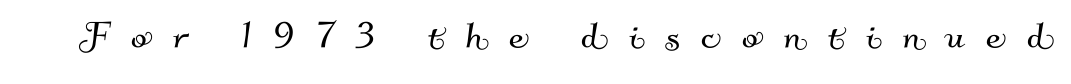
{"serif": "no", "width": "normal", "stroke_contrast": "medium", "x_height": "small", "monospaced": "no", "underline": "no", "letter_spacing": "wide", "letter_spacing_em": 0.45, "glyph_px": 47}
